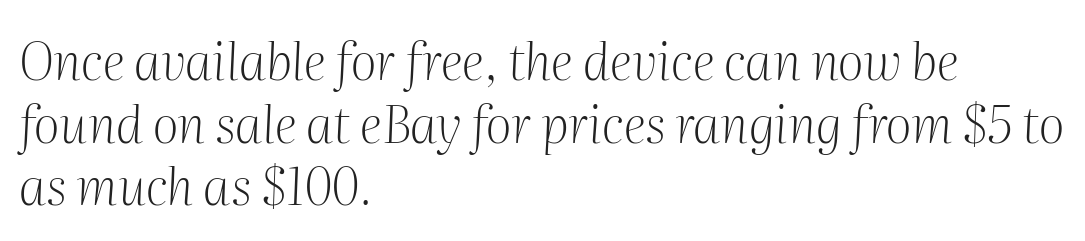
Q: Is the text bold? A: No.
Q: Is the text italic (slanted)? A: Yes, it leans right by about 2 degrees.
Q: Is the typeface a serif or a sans-serif typeface? A: Serif.
Q: Is the text underlined? A: No.
Q: How is the paragraph aligned? A: Left-aligned.
Q: Is the spacing between letters normal or unusually wide? A: Normal.
Q: Width (condensed, normal, or wide)? A: Normal.
Q: Stroke contrast? A: Medium.
Q: x-height? A: Medium.
Q: Monospaced? A: No.
